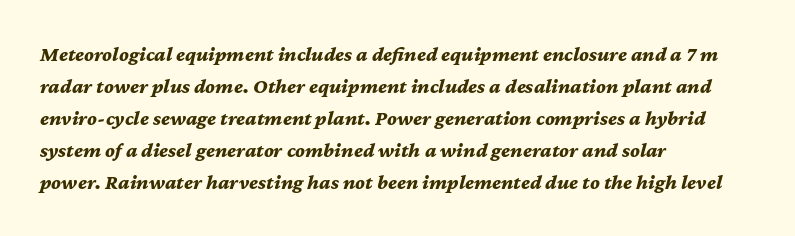
The image shows 21 px bold type, italic (leaning right); set left-aligned, normal line spacing (1.52x), normal letter spacing, not underlined.
